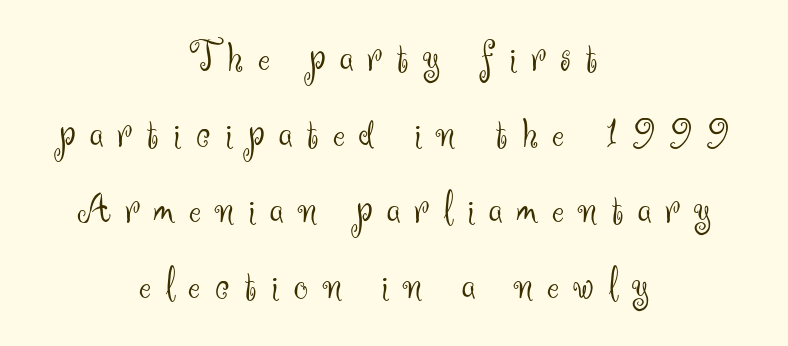
The image shows 45 px light sans-serif type, upright; set centered, normal line spacing (1.69x), unusually wide letter spacing (+0.32 em), not underlined; medium stroke contrast and a small x-height.
